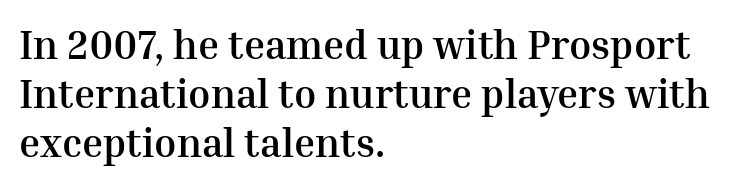
Looks like regular typesetting: each glyph gets only the width it needs. Every row of glyphs begins at an identical x-position on the left. Font category for this specimen: serif. Italic: no, the glyphs are upright roman. Strokes here are thick enough to call this a true bold. The glyphs are unaccompanied by any horizontal stroke below them.
